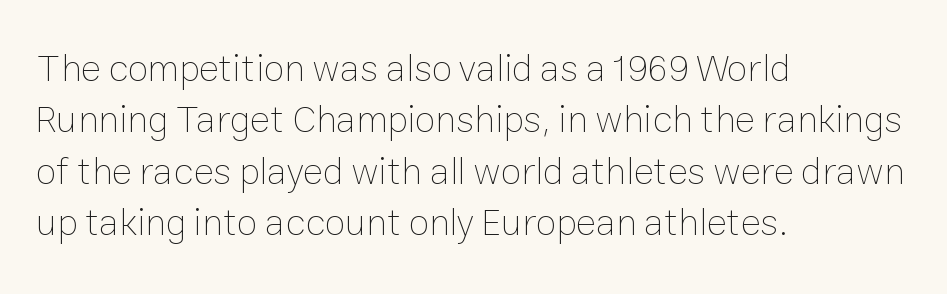
Q: Is the text bold? A: No.
Q: Is the text italic (slanted)? A: No, it is upright.
Q: Is the text underlined? A: No.
Q: How is the paragraph aligned? A: Left-aligned.
Q: Is the spacing between letters normal or unusually wide? A: Normal.
Q: Is the spacing between lines tight, normal or loose? A: Normal.
Q: Width (condensed, normal, or wide)? A: Normal.
Q: Stroke contrast? A: Low.
Q: x-height? A: Medium.
Q: Monospaced? A: No.
